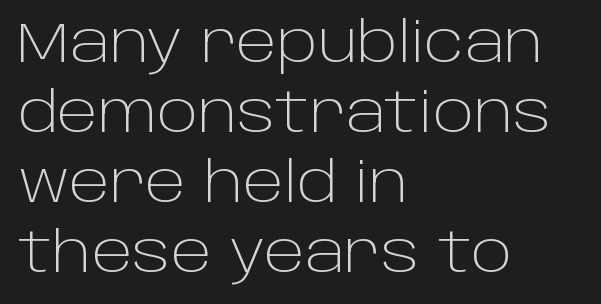
This sample uses an upright cut, with every glyph sitting square on the baseline. Check the space under the baseline: it is left empty. The font is comparable to plain body text, perhaps lighter. Words appear dense and cohesive because spacing is normal. The line-height multiplier appears to be the usual default.
